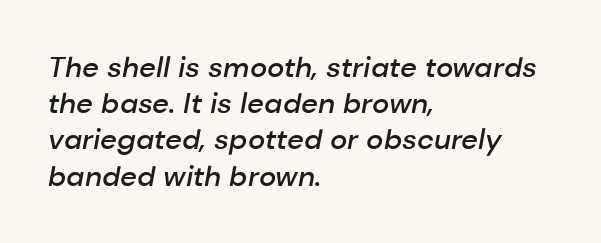
The image shows 29 px semibold type, italic (leaning right); set left-aligned, normal line spacing (1.25x), normal letter spacing, not underlined; low stroke contrast and a medium x-height.
